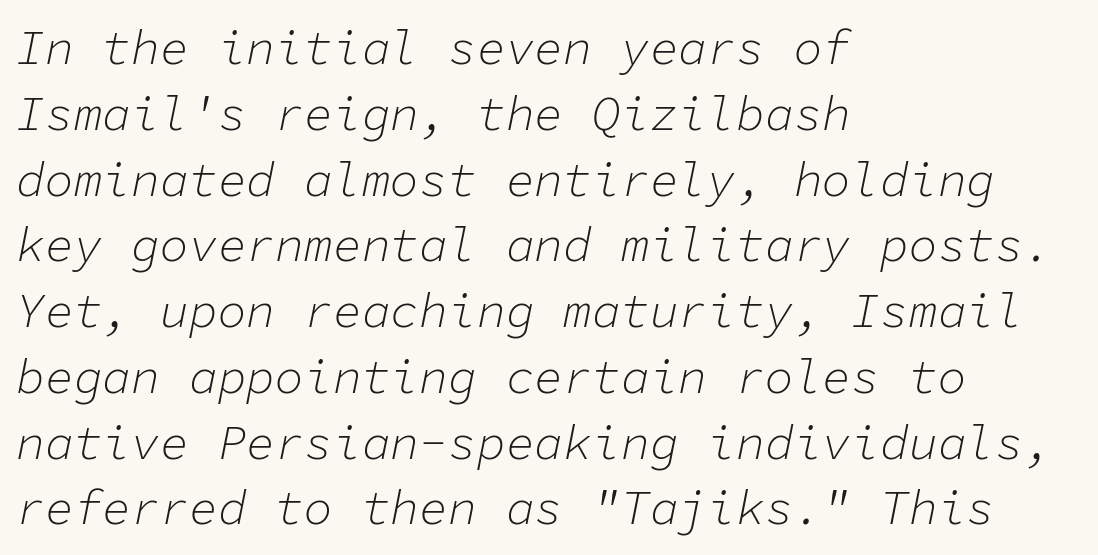
The paragraph has a hard left edge and a soft right edge. The space between consecutive lines is moderate. Looks like terminal output: every glyph gets an equal slot. Anything drawn beneath the words? Only blank space. Stroke mass is kept to a normal reading level or below.
